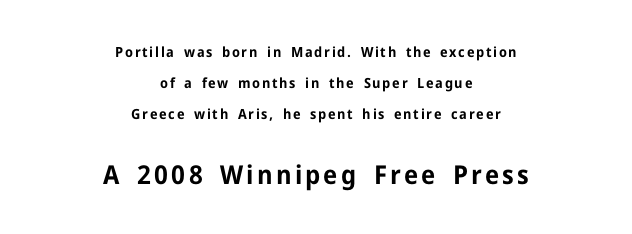
The image shows 26 px bold type, upright; set centered, loose line spacing (2.21x), not underlined; the second (bottom) block is 1.86x larger.
